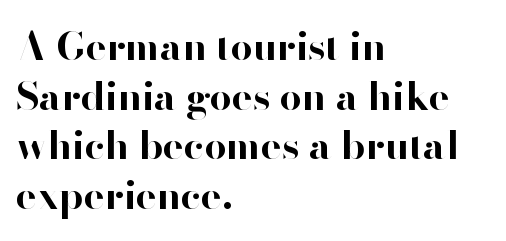
Q: Is the text bold? A: Yes.
Q: Is the text italic (slanted)? A: No, it is upright.
Q: Is the typeface a serif or a sans-serif typeface? A: Sans-serif.
Q: Is the text underlined? A: No.
Q: How is the paragraph aligned? A: Left-aligned.
Q: Is the spacing between letters normal or unusually wide? A: Normal.
Q: Is the spacing between lines tight, normal or loose? A: Normal.
Q: Width (condensed, normal, or wide)? A: Normal.
Q: Stroke contrast? A: High.
Q: x-height? A: Small.
Q: Monospaced? A: No.
